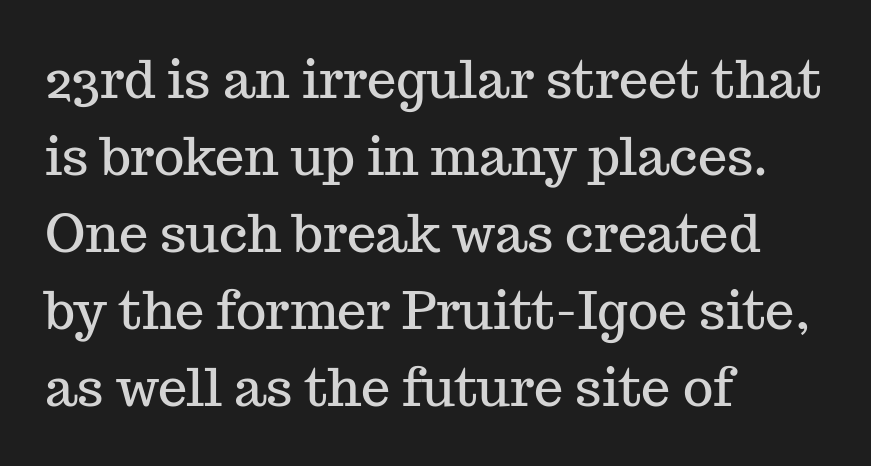
{"serif": "yes", "italic": "no", "width": "normal", "stroke_contrast": "medium", "x_height": "medium", "monospaced": "no", "underline": "no", "align": "left", "line_spacing": "normal", "line_spacing_ratio": 1.48, "letter_spacing": "normal", "letter_spacing_em": 0.0, "glyph_px": 52}
